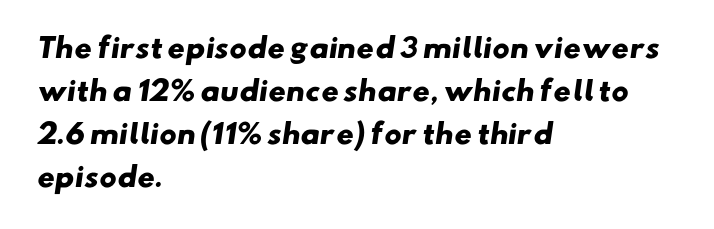
{"bold": "yes", "underline": "no", "align": "left", "line_spacing": "normal", "line_spacing_ratio": 1.59, "letter_spacing": "normal", "letter_spacing_em": 0.0, "glyph_px": 27}
